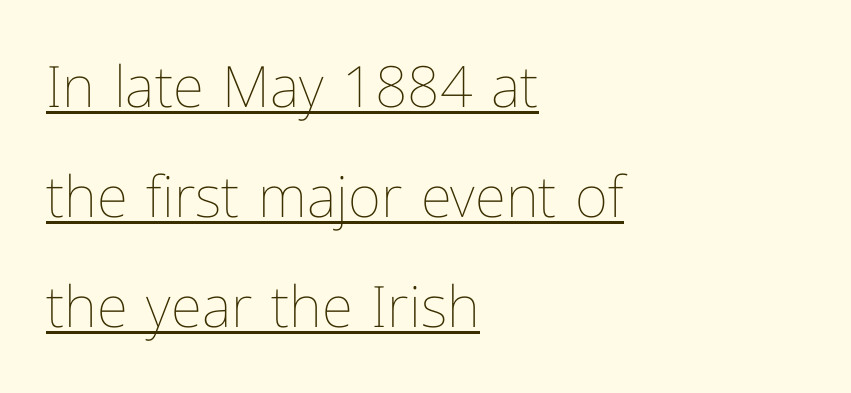
{"italic": "no", "bold": "no", "weight": "thin", "width": "normal", "stroke_contrast": "low", "x_height": "medium", "monospaced": "no", "underline": "yes", "align": "left", "line_spacing": "loose", "line_spacing_ratio": 1.93, "letter_spacing": "normal", "letter_spacing_em": 0.0, "glyph_px": 57}
